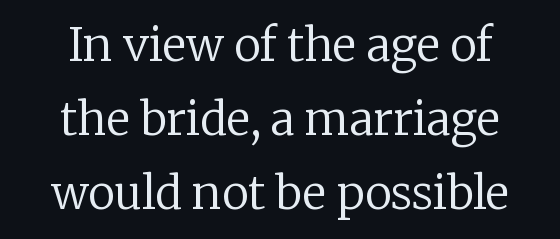
{"serif": "yes", "italic": "no", "bold": "no", "weight": "regular", "width": "normal", "stroke_contrast": "low", "x_height": "medium", "monospaced": "no", "underline": "no", "align": "center", "line_spacing": "normal", "line_spacing_ratio": 1.65, "letter_spacing": "normal", "letter_spacing_em": 0.0, "glyph_px": 45}
